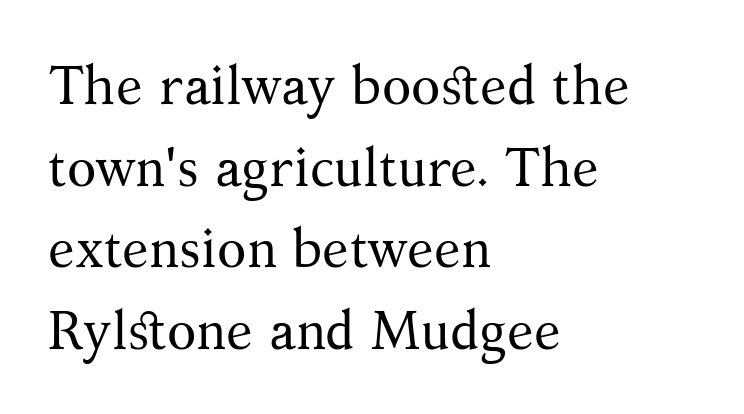
The image shows 54 px regular-weight serif type, upright; set left-aligned, normal line spacing (1.51x), normal letter spacing, not underlined; medium stroke contrast and a medium x-height.
